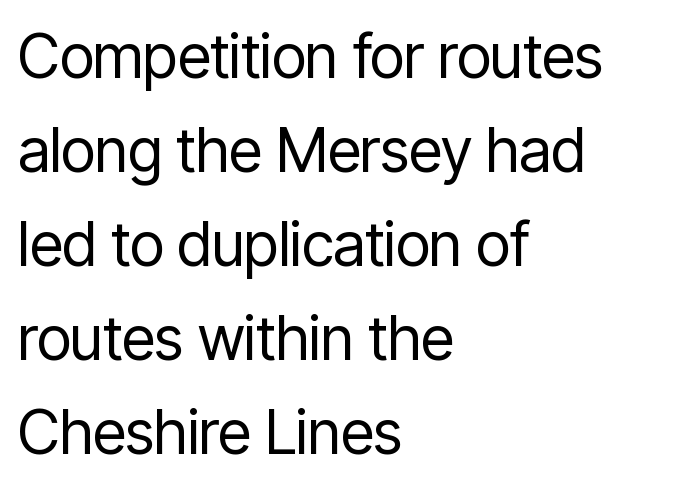
Q: Is the text bold? A: No.
Q: Is the text italic (slanted)? A: No, it is upright.
Q: Is the typeface a serif or a sans-serif typeface? A: Sans-serif.
Q: Is the text underlined? A: No.
Q: How is the paragraph aligned? A: Left-aligned.
Q: Is the spacing between letters normal or unusually wide? A: Normal.
Q: Is the spacing between lines tight, normal or loose? A: Normal.
Q: Width (condensed, normal, or wide)? A: Condensed.
Q: Stroke contrast? A: Low.
Q: x-height? A: Medium.
Q: Monospaced? A: No.
